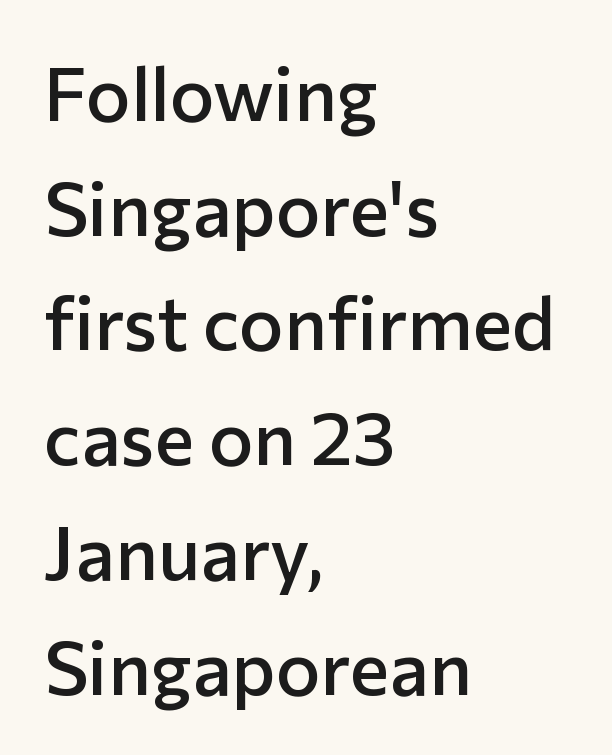
{"serif": "no", "italic": "no", "bold": "semi", "weight": "semibold", "width": "normal", "stroke_contrast": "low", "x_height": "medium", "monospaced": "no", "underline": "no", "align": "left", "line_spacing": "normal", "line_spacing_ratio": 1.53, "letter_spacing": "normal", "letter_spacing_em": 0.0, "glyph_px": 75}
